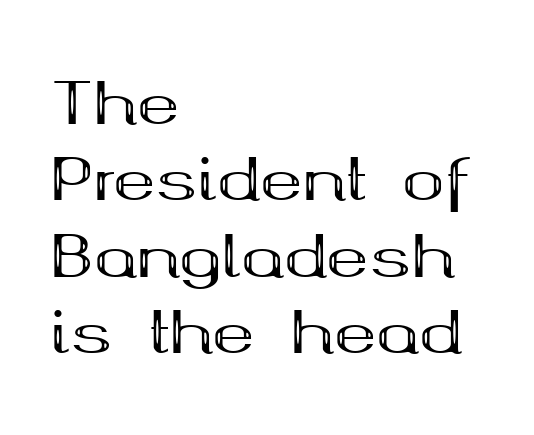
Q: Is the text bold? A: Yes.
Q: Is the text italic (slanted)? A: No, it is upright.
Q: Is the typeface a serif or a sans-serif typeface? A: Serif.
Q: Is the text underlined? A: No.
Q: How is the paragraph aligned? A: Left-aligned.
Q: Is the spacing between letters normal or unusually wide? A: Normal.
Q: Is the spacing between lines tight, normal or loose? A: Normal.
Q: Width (condensed, normal, or wide)? A: Wide.
Q: Stroke contrast? A: Medium.
Q: x-height? A: Medium.
Q: Monospaced? A: No.
